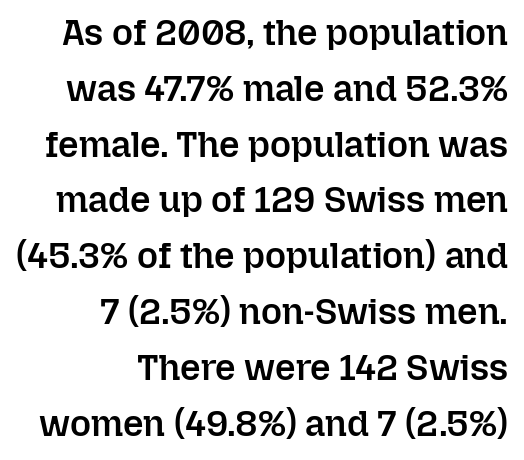
Q: Is the text bold? A: Semi-bold.
Q: Is the text italic (slanted)? A: No, it is upright.
Q: Is the text underlined? A: No.
Q: How is the paragraph aligned? A: Right-aligned.
Q: Is the spacing between letters normal or unusually wide? A: Normal.
Q: Is the spacing between lines tight, normal or loose? A: Normal.
Q: Width (condensed, normal, or wide)? A: Normal.
Q: Stroke contrast? A: Low.
Q: x-height? A: Medium.
Q: Monospaced? A: No.
